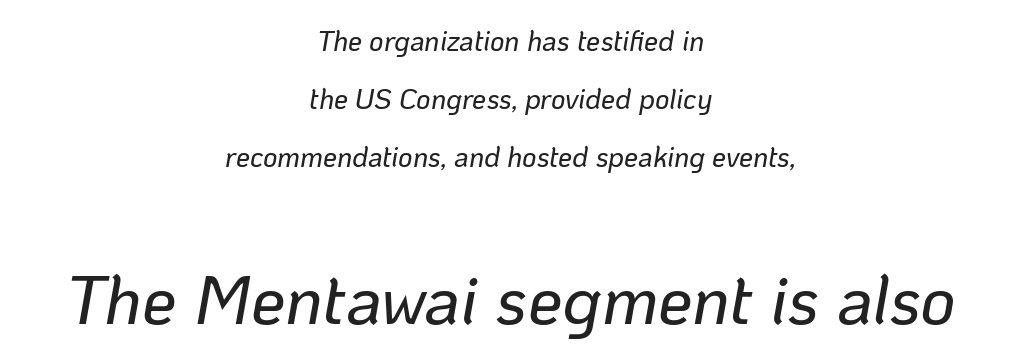
Q: Is the text italic (slanted)? A: Yes, it leans right by about 10 degrees.
Q: Is the text underlined? A: No.
Q: How is the paragraph aligned? A: Centered.
Q: Is the spacing between letters normal or unusually wide? A: Normal.
Q: Is the spacing between lines tight, normal or loose? A: Loose.
Q: Which block of text is set in a larger size, the first (top) or the second (bottom)? A: The second (bottom) one.
Q: Width (condensed, normal, or wide)? A: Normal.
Q: Stroke contrast? A: Low.
Q: x-height? A: Medium.
Q: Monospaced? A: No.
